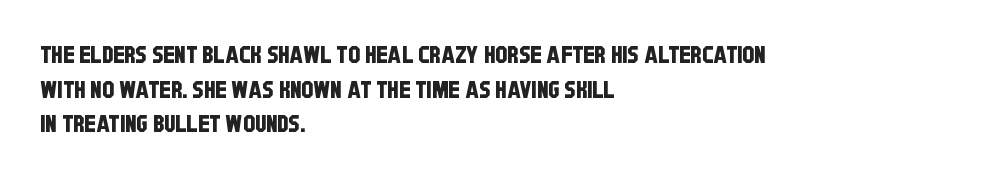
The image shows 24 px text type; set left-aligned, normal line spacing (1.44x), normal letter spacing, not underlined.
